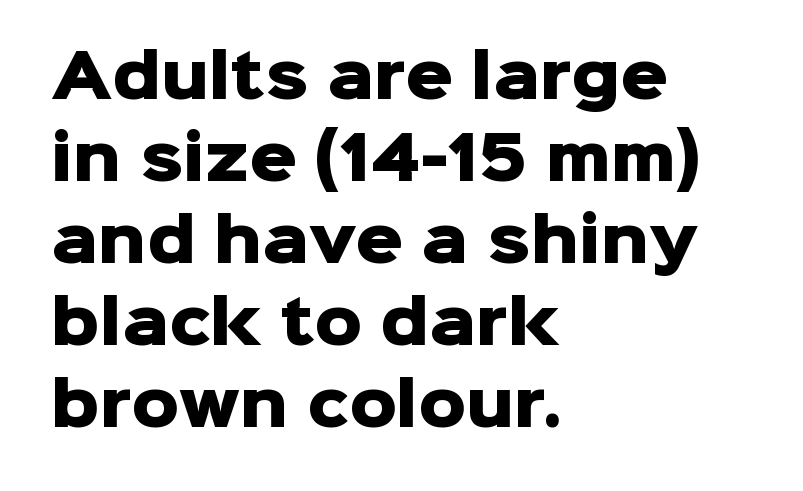
The image shows 59 px heavy sans-serif type, upright; set left-aligned, normal line spacing (1.39x), normal letter spacing, not underlined; low stroke contrast and a medium x-height.
